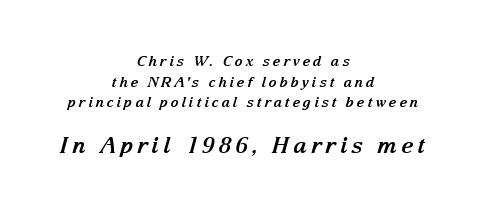
The image shows 22 px bold type, italic (leaning right); set centered, normal line spacing (1.48x), not underlined; the second (bottom) block is 1.57x larger.
